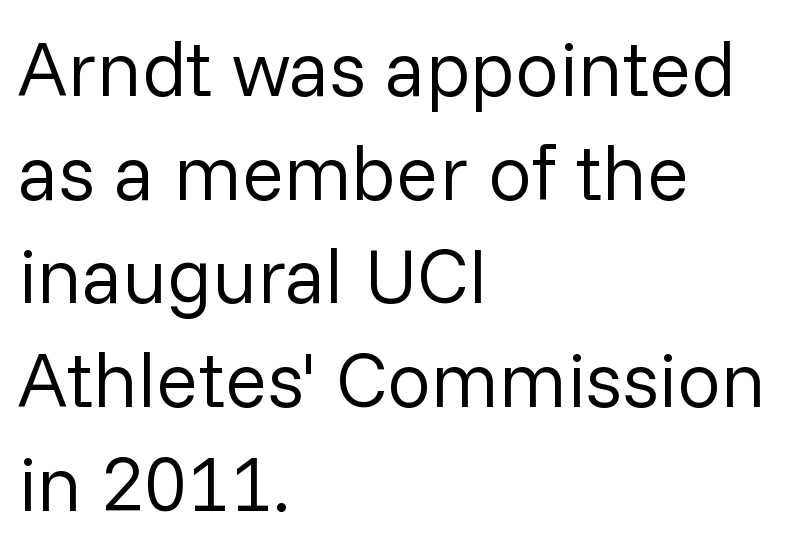
Examine the stroke ends and you'll find no serifs. Here the glyphs are tracked normally, forming tight word shapes. Think of a printed novel: that variable character pitch is what you see here. Vertical stems look standard width or narrower in stroke. The leading is moderate, giving the passage an even texture.
